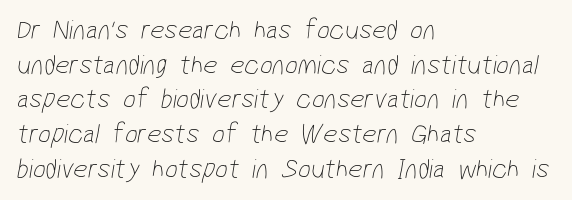
{"serif": "no", "bold": "no", "weight": "thin", "width": "condensed", "stroke_contrast": "low", "x_height": "medium", "monospaced": "no", "underline": "no", "align": "left", "line_spacing_ratio": 1.24, "letter_spacing": "normal", "letter_spacing_em": 0.0, "glyph_px": 28}
